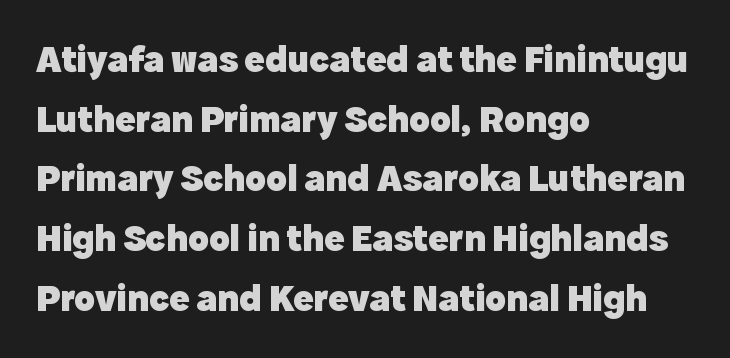
The image shows 38 px heavy sans-serif type, upright; set left-aligned, normal line spacing (1.57x), normal letter spacing, not underlined; a medium x-height.
